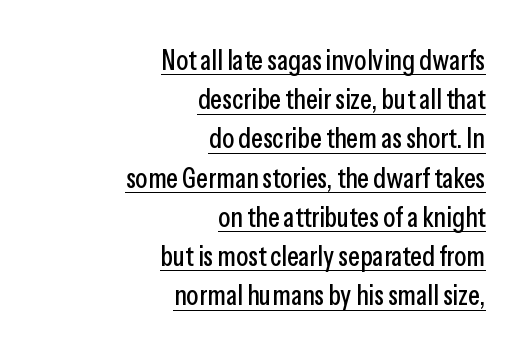
The image shows 28 px condensed sans-serif type, upright; set right-aligned, normal line spacing (1.4x), normal letter spacing, underlined; low stroke contrast and a medium x-height.
